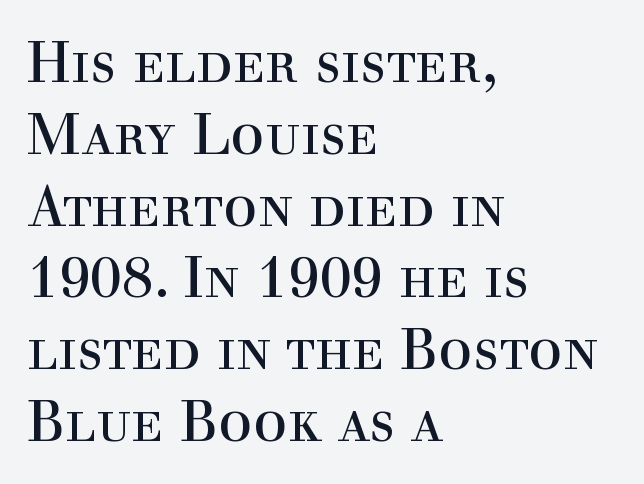
There is no visible air inserted between adjacent glyphs. The rag falls on the right side of this text block. In terms of posture, this sample is upright. You can tell from the footed stems that serif type was used. Unbolded letterforms with no extra heft. The baseline area is clear.
